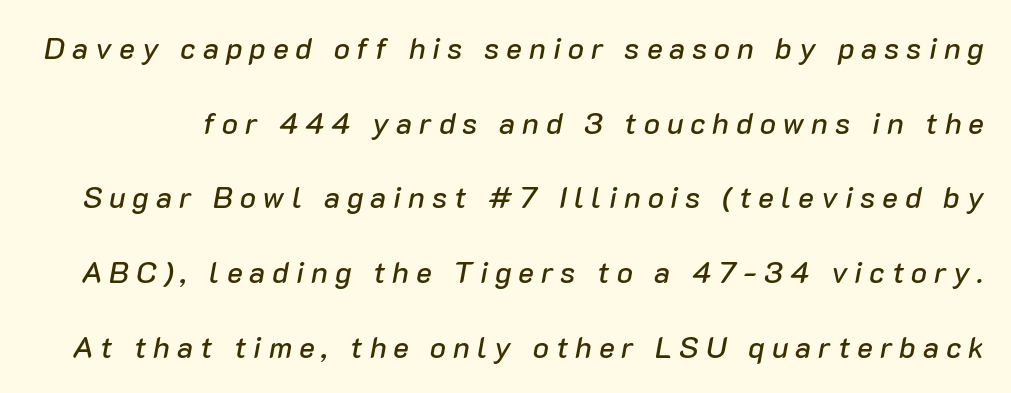
Q: Is the text italic (slanted)? A: Yes, it leans right by about 10 degrees.
Q: Is the text underlined? A: No.
Q: Is the spacing between letters normal or unusually wide? A: Unusually wide.
Q: Is the spacing between lines tight, normal or loose? A: Loose.
Q: Width (condensed, normal, or wide)? A: Normal.
Q: Stroke contrast? A: Low.
Q: x-height? A: Medium.
Q: Monospaced? A: No.
